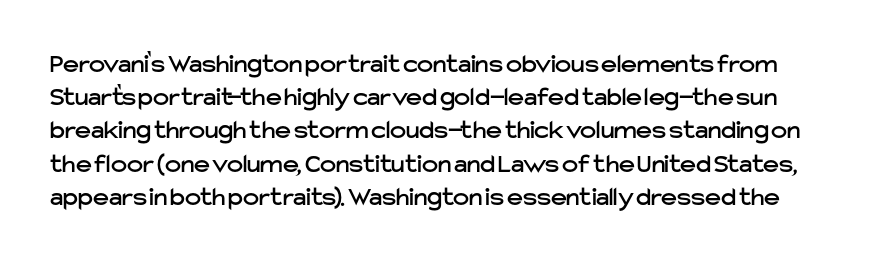
Q: Is the text italic (slanted)? A: No, it is upright.
Q: Is the text underlined? A: No.
Q: Is the spacing between letters normal or unusually wide? A: Normal.
